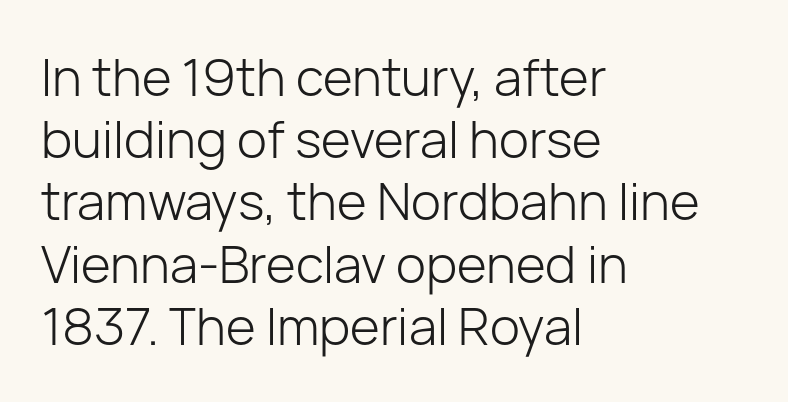
The image shows 51 px light sans-serif type, upright; set left-aligned, line spacing 1.22x, normal letter spacing, not underlined; low stroke contrast and a medium x-height.
